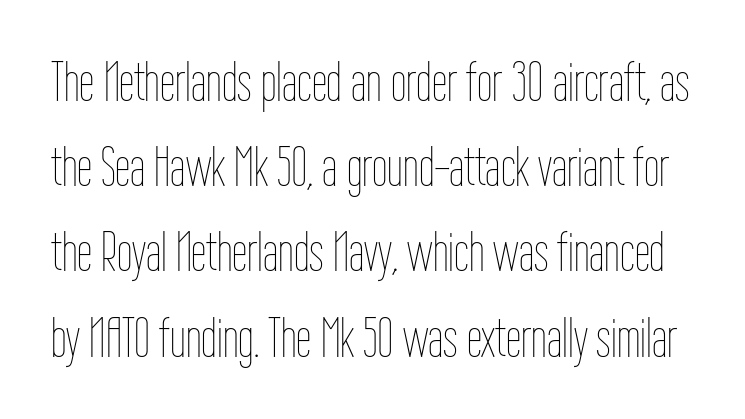
Q: Is the text bold? A: No.
Q: Is the text italic (slanted)? A: No, it is upright.
Q: Is the text underlined? A: No.
Q: Is the spacing between letters normal or unusually wide? A: Normal.
Q: Is the spacing between lines tight, normal or loose? A: Normal.
Q: Width (condensed, normal, or wide)? A: Condensed.
Q: Stroke contrast? A: Low.
Q: x-height? A: Medium.
Q: Monospaced? A: No.
